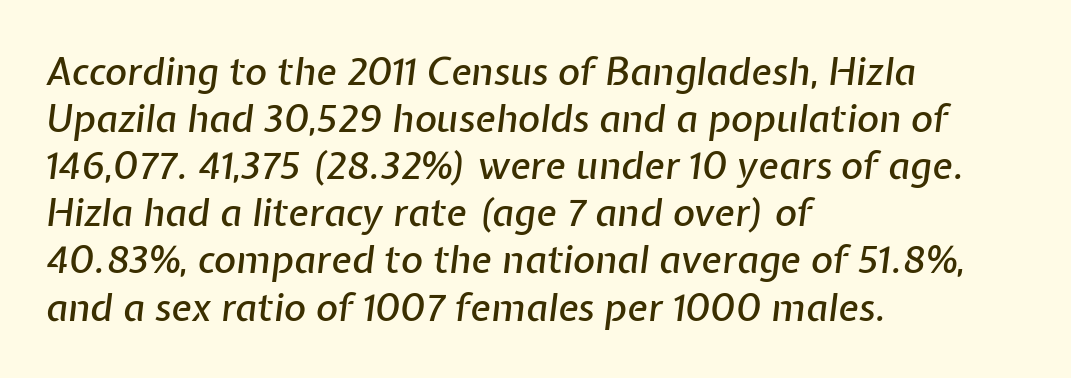
{"italic": "yes", "lean": "right", "slant_degrees": 7, "width": "normal", "stroke_contrast": "low", "x_height": "medium", "monospaced": "no", "underline": "no", "align": "left", "line_spacing_ratio": 1.24, "letter_spacing": "normal", "letter_spacing_em": 0.0, "glyph_px": 38}
